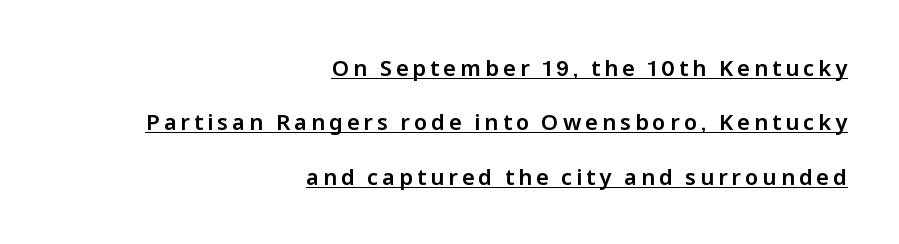
Notice the wide empty band between every row — that's loose leading. Caption: lettering with a line underneath. Which margin do the lines hug? The right one — the left edge is uneven. The specimen reads as upright at a glance.
